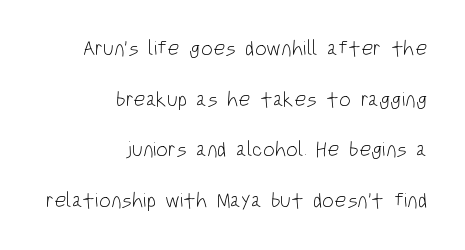
The image shows 21 px text type, upright; set right-aligned, loose line spacing (2.41x), normal letter spacing, not underlined.
